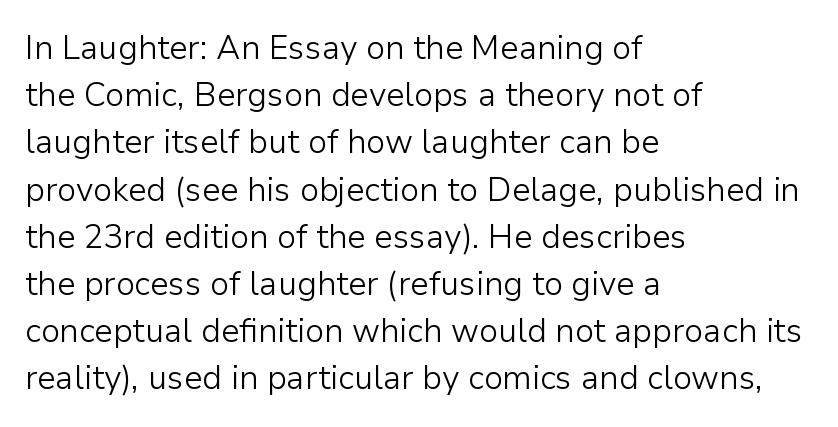
The image shows 33 px light sans-serif type, upright; set left-aligned, normal line spacing (1.43x), normal letter spacing, not underlined; low stroke contrast and a medium x-height.
